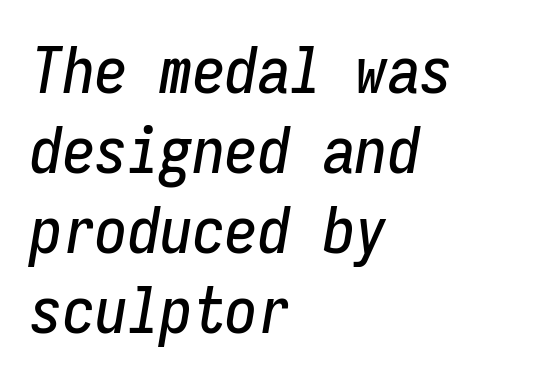
The image shows 65 px condensed type, italic (leaning right), monospaced; set left-aligned, line spacing 1.23x, normal letter spacing, not underlined; low stroke contrast and a medium x-height.
